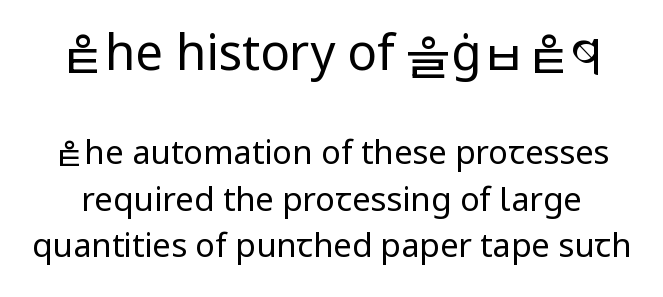
Q: Is the text bold? A: No.
Q: Is the text italic (slanted)? A: No, it is upright.
Q: Is the typeface a serif or a sans-serif typeface? A: Sans-serif.
Q: Is the text underlined? A: No.
Q: Is the spacing between letters normal or unusually wide? A: Normal.
Q: Is the spacing between lines tight, normal or loose? A: Normal.
Q: Which block of text is set in a larger size, the first (top) or the second (bottom)? A: The first (top) one.
Q: Width (condensed, normal, or wide)? A: Normal.
Q: Stroke contrast? A: Low.
Q: x-height? A: Medium.
Q: Monospaced? A: No.
